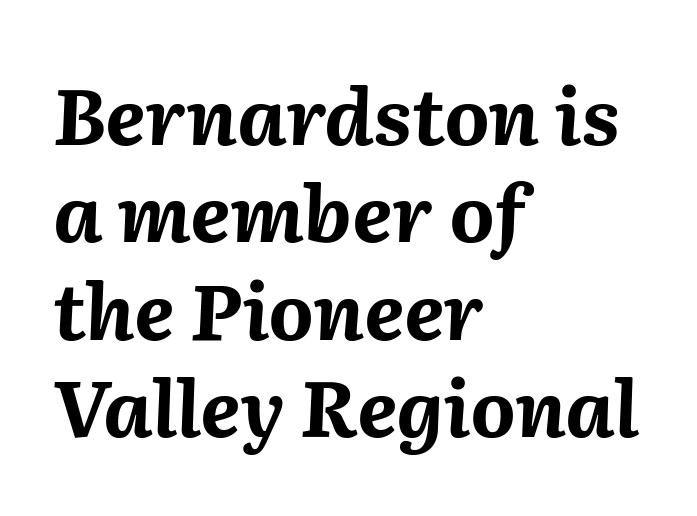
Q: Is the text bold? A: Yes.
Q: Is the text italic (slanted)? A: Yes, it leans right by about 2 degrees.
Q: Is the text underlined? A: No.
Q: How is the paragraph aligned? A: Left-aligned.
Q: Is the spacing between letters normal or unusually wide? A: Normal.
Q: Is the spacing between lines tight, normal or loose? A: Normal.
Q: Width (condensed, normal, or wide)? A: Normal.
Q: Stroke contrast? A: Medium.
Q: x-height? A: Medium.
Q: Monospaced? A: No.
